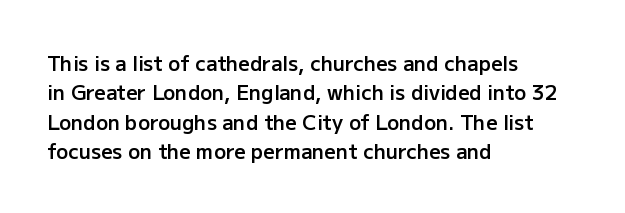
{"italic": "no", "bold": "semi", "underline": "no", "align": "left", "line_spacing": "normal", "line_spacing_ratio": 1.47, "letter_spacing": "normal", "letter_spacing_em": 0.0, "glyph_px": 20}
